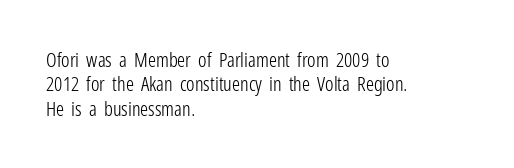
{"italic": "no", "bold": "no", "underline": "no", "align": "left", "line_spacing_ratio": 1.22, "letter_spacing": "normal", "letter_spacing_em": 0.0, "glyph_px": 20}
